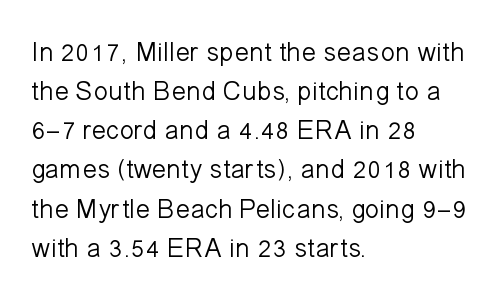
{"italic": "no", "bold": "no", "underline": "no", "align": "left", "line_spacing": "normal", "line_spacing_ratio": 1.45, "letter_spacing": "normal", "letter_spacing_em": 0.0, "glyph_px": 27}
